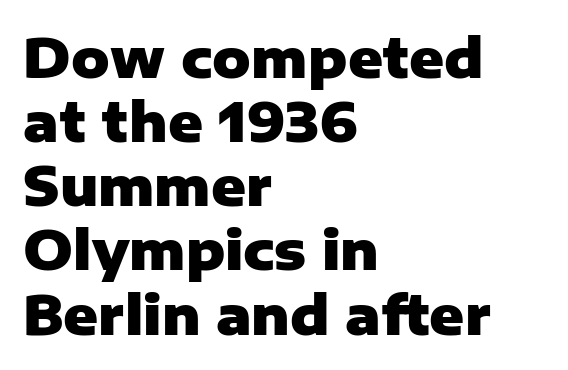
The image shows 53 px heavy sans-serif type, upright; set left-aligned, line spacing 1.21x, normal letter spacing, not underlined; low stroke contrast and a medium x-height.
